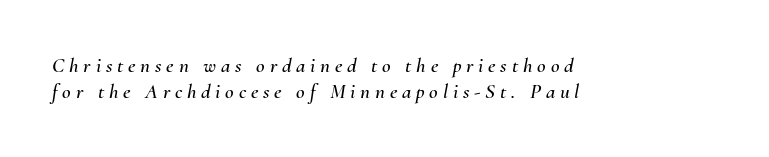
{"italic": "yes", "lean": "right", "slant_degrees": 10, "underline": "no", "align": "left", "line_spacing_ratio": 1.23, "letter_spacing": "wide", "letter_spacing_em": 0.23, "glyph_px": 21}
